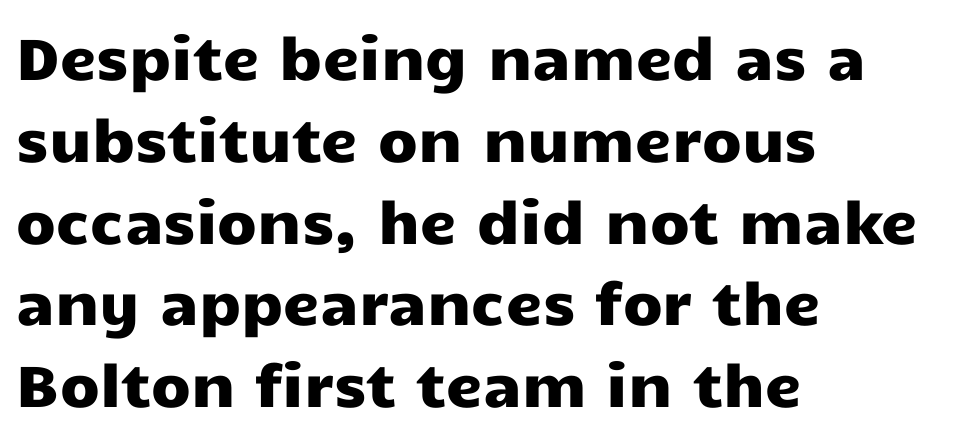
Q: Is the text italic (slanted)? A: No, it is upright.
Q: Is the typeface a serif or a sans-serif typeface? A: Sans-serif.
Q: Is the text underlined? A: No.
Q: How is the paragraph aligned? A: Left-aligned.
Q: Is the spacing between letters normal or unusually wide? A: Normal.
Q: Is the spacing between lines tight, normal or loose? A: Normal.
Q: Width (condensed, normal, or wide)? A: Wide.
Q: Stroke contrast? A: Low.
Q: x-height? A: Medium.
Q: Monospaced? A: No.
